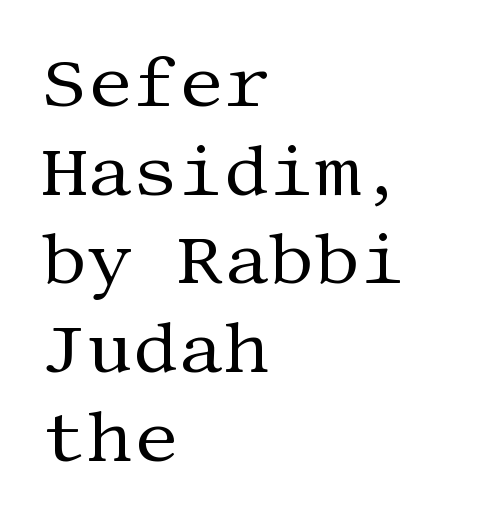
{"serif": "yes", "italic": "no", "bold": "no", "weight": "regular", "width": "normal", "stroke_contrast": "medium", "x_height": "large", "underline": "no", "align": "left", "line_spacing": "normal", "line_spacing_ratio": 1.25, "letter_spacing": "normal", "letter_spacing_em": 0.0, "glyph_px": 71}
